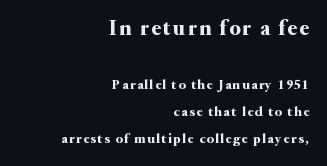
In CSS terms this would be text-align: right. The composition opens big and finishes small. Posture: straight, roman, zero tilt. Has an underline been added? It has not. The rendering uses a large line-height, opening up the rows.
